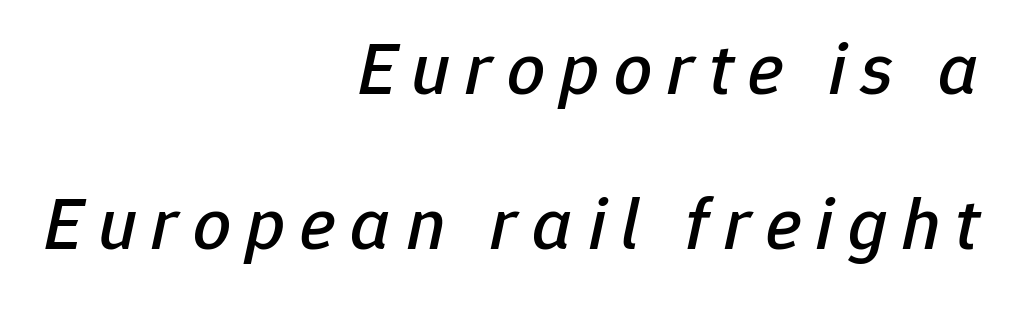
Q: Is the text italic (slanted)? A: Yes, it leans right by about 12 degrees.
Q: Is the text underlined? A: No.
Q: How is the paragraph aligned? A: Right-aligned.
Q: Is the spacing between letters normal or unusually wide? A: Unusually wide.
Q: Is the spacing between lines tight, normal or loose? A: Loose.
Q: Width (condensed, normal, or wide)? A: Normal.
Q: Stroke contrast? A: Low.
Q: x-height? A: Medium.
Q: Monospaced? A: No.
